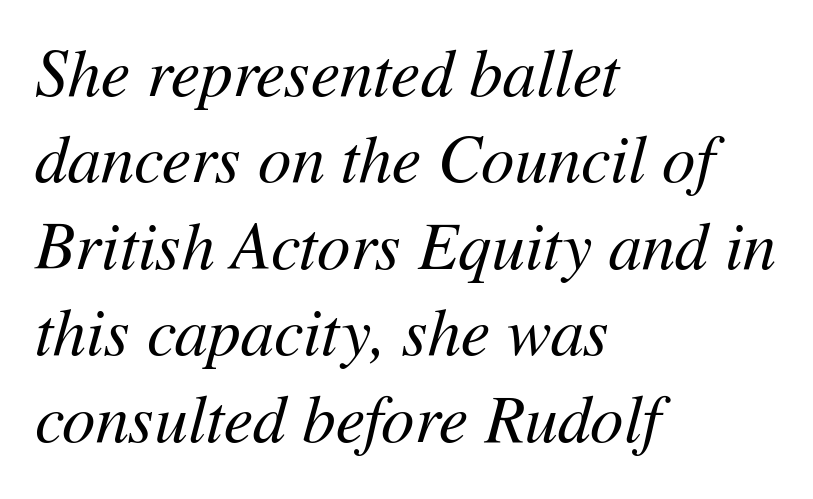
Visually the block forms a straight wall on the left and a jagged coastline on the right. The rows are spaced the way most documents space them. The gap between lines stays unmarked. Nothing heavy about these letters — not bold at all. This is oblique type, the kind used for emphasis or titles.
